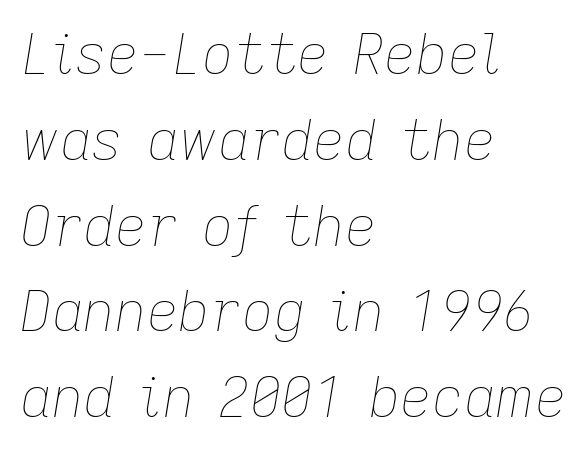
A typesetter would call this proportional, since set widths differ per character. Where is the straight margin? On the left. Is the stroke heavy? The answer is a plain regular-or-lighter. Compared with typical body copy, the letter spacing here is the same. The rendering applies a slant to the glyphs.
